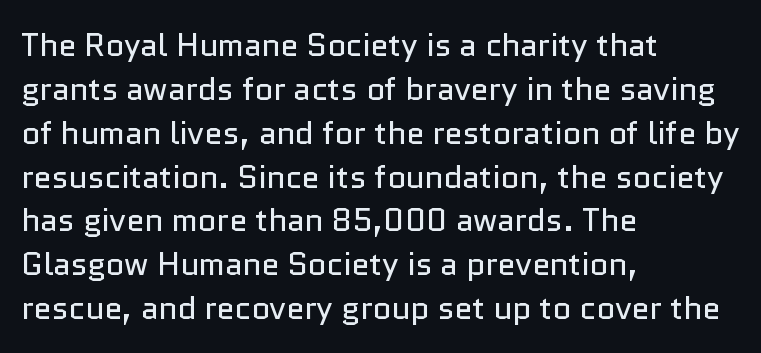
Q: Is the text bold? A: No.
Q: Is the text italic (slanted)? A: No, it is upright.
Q: Is the typeface a serif or a sans-serif typeface? A: Sans-serif.
Q: Is the text underlined? A: No.
Q: How is the paragraph aligned? A: Left-aligned.
Q: Is the spacing between letters normal or unusually wide? A: Normal.
Q: Is the spacing between lines tight, normal or loose? A: Normal.
Q: Width (condensed, normal, or wide)? A: Normal.
Q: Stroke contrast? A: Low.
Q: x-height? A: Medium.
Q: Monospaced? A: No.
